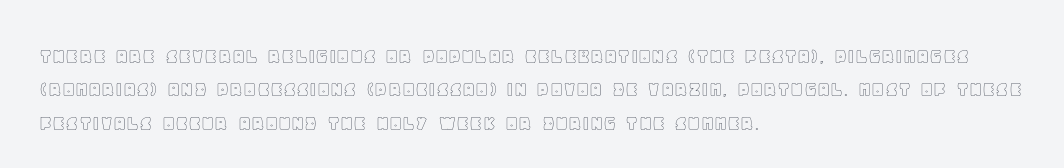
The image shows 23 px text type, upright; set left-aligned, normal line spacing (1.45x), normal letter spacing, not underlined.
